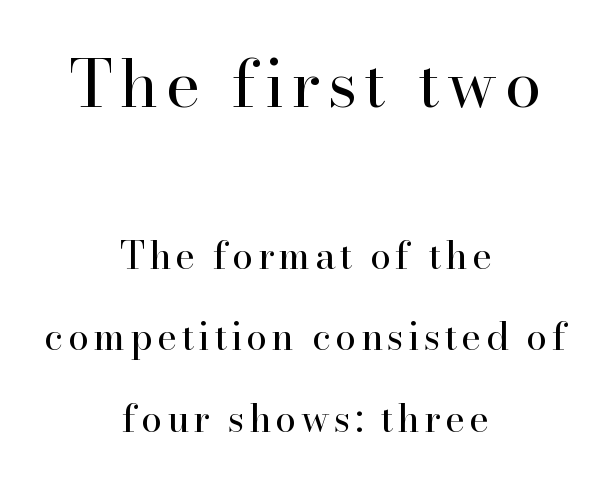
{"serif": "yes", "italic": "no", "bold": "no", "weight": "regular", "width": "normal", "stroke_contrast": "high", "x_height": "small", "monospaced": "no", "underline": "no", "align": "center", "line_spacing": "loose", "line_spacing_ratio": 2.14, "larger_block": "first", "size_ratio": 1.74, "glyph_px": 66}
